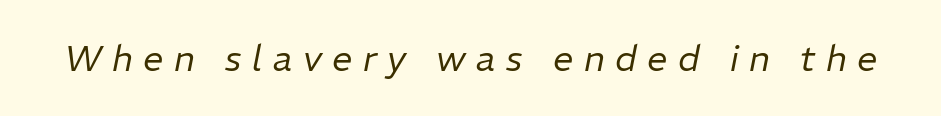
Q: Is the text bold? A: No.
Q: Is the text italic (slanted)? A: Yes, it leans right by about 11 degrees.
Q: Is the text underlined? A: No.
Q: Is the spacing between letters normal or unusually wide? A: Unusually wide.
Q: Width (condensed, normal, or wide)? A: Normal.
Q: Stroke contrast? A: Low.
Q: x-height? A: Medium.
Q: Monospaced? A: No.
